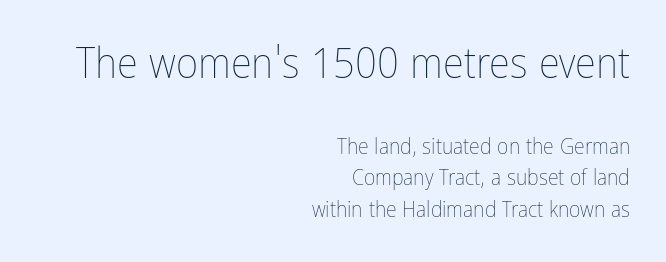
This rendering features lettering with no underline. Summary of vertical rhythm: regular, with standard interline spacing. If you squint, the top block still reads clearly — it's the larger of the two. This sample has the flowing, uneven cadence of proportional lettering. This sample is right-justified, so line beginnings fall wherever the words allow.
